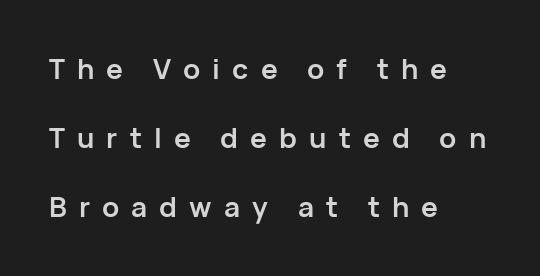
Nobody drew a line under any word here. As a designer I'd log this as weight 700, bold. In terms of letterform style, serifs are entirely absent. Widely set lines give the paragraph a tall, airy silhouette.
